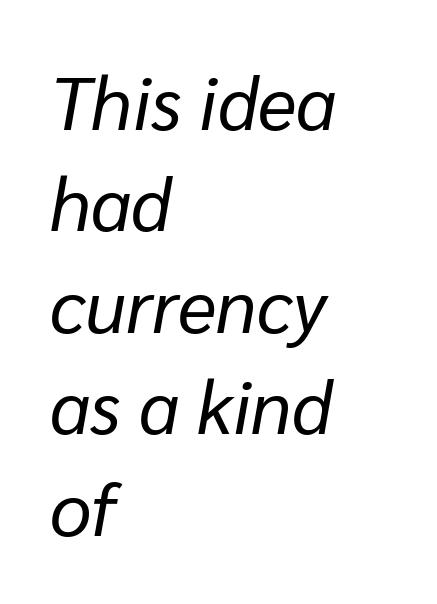
Q: Is the text bold? A: No.
Q: Is the text italic (slanted)? A: Yes, it leans right by about 10 degrees.
Q: Is the text underlined? A: No.
Q: How is the paragraph aligned? A: Left-aligned.
Q: Is the spacing between letters normal or unusually wide? A: Normal.
Q: Is the spacing between lines tight, normal or loose? A: Normal.
Q: Width (condensed, normal, or wide)? A: Normal.
Q: Stroke contrast? A: Low.
Q: x-height? A: Medium.
Q: Monospaced? A: No.
